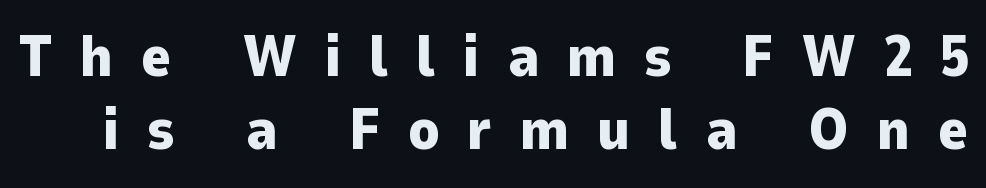
The designer went with a sans here, leaving each stem footless. Note the varied advance widths — an 'i' is clearly narrower than an 'm'. A bare baseline throughout the passage. Interline gaps are of average width in this sample.
